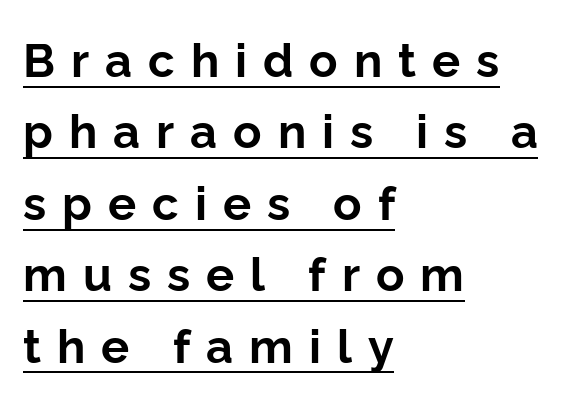
The image shows 47 px bold sans-serif type, upright; set left-aligned, normal line spacing (1.52x), unusually wide letter spacing (+0.34 em), underlined; low stroke contrast and a medium x-height.
